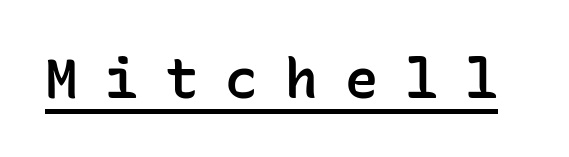
The letters stand straight up with perfectly vertical stems. The rendering shows plain stroke endings on the letterforms — a sans-serif design. Do the characters align in a grid? Yes, the font is monospaced. Moderately thickened strokes mark this as semibold type.
